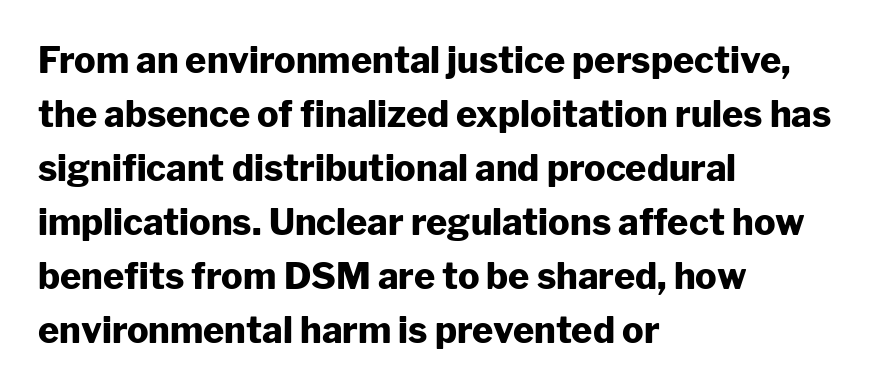
{"serif": "no", "italic": "no", "bold": "yes", "weight": "heavy", "width": "normal", "stroke_contrast": "low", "x_height": "medium", "monospaced": "no", "underline": "no", "align": "left", "line_spacing": "normal", "line_spacing_ratio": 1.5, "letter_spacing": "normal", "letter_spacing_em": 0.0, "glyph_px": 36}
